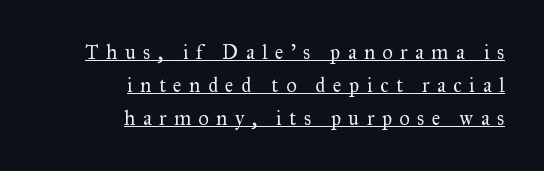
{"italic": "no", "bold": "no", "underline": "yes", "align": "right", "line_spacing": "normal", "line_spacing_ratio": 1.64, "letter_spacing": "wide", "letter_spacing_em": 0.38, "glyph_px": 20}
